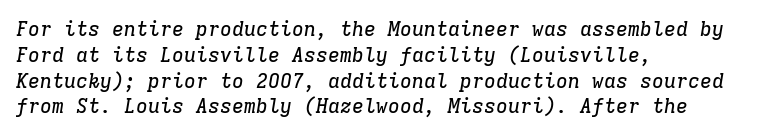
Leading: standard. Short and long lines alike share a common starting point at left. Honestly, there is no underline to notice here at all. Is the type slanted? Yes — the strokes lean at a clear angle. No extra tracking has been applied to these lines.
